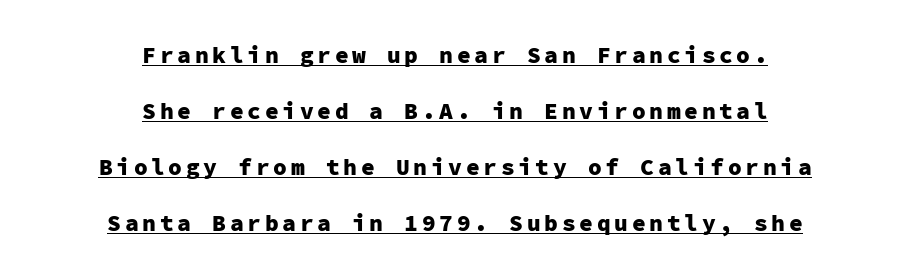
Q: Is the text bold? A: Yes.
Q: Is the text italic (slanted)? A: No, it is upright.
Q: Is the text underlined? A: Yes.
Q: How is the paragraph aligned? A: Centered.
Q: Is the spacing between lines tight, normal or loose? A: Loose.
